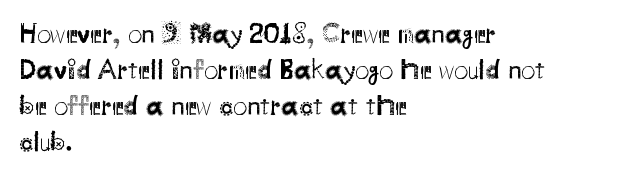
{"serif": "no", "italic": "no", "bold": "no", "weight": "regular", "width": "normal", "stroke_contrast": "medium", "x_height": "small", "monospaced": "no", "underline": "no", "align": "left", "line_spacing": "normal", "line_spacing_ratio": 1.28, "letter_spacing": "normal", "letter_spacing_em": 0.0, "glyph_px": 28}
